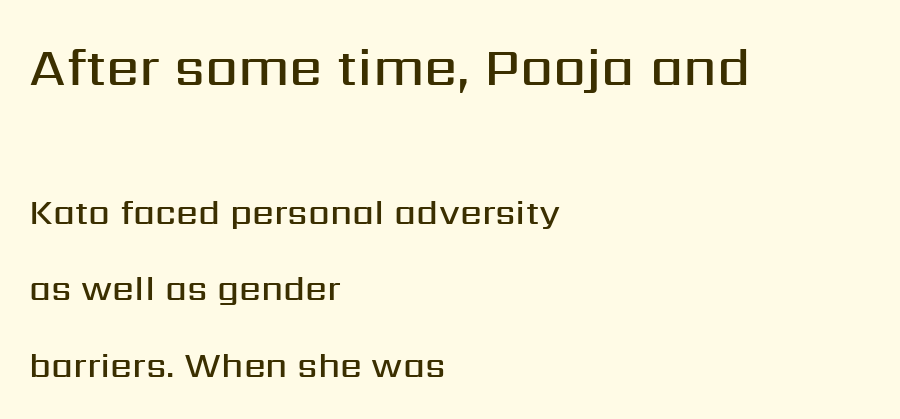
The characters look somewhat weighty, a semibold short of true bold. This sample is left-justified, so line endings fall wherever the words run out. Horizontal bands of white between lines are thick stripes. Unmarked baselines from the first word to the last. Bigger letters appear in the top chunk; the bottom chunk is reduced.
